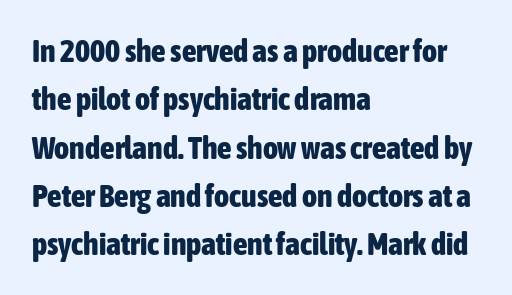
{"serif": "no", "italic": "no", "bold": "yes", "weight": "bold", "width": "condensed", "stroke_contrast": "low", "x_height": "medium", "monospaced": "no", "underline": "no", "align": "left", "line_spacing": "normal", "line_spacing_ratio": 1.51, "letter_spacing": "normal", "letter_spacing_em": 0.0, "glyph_px": 32}
